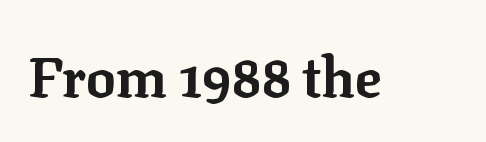
Q: Is the text bold? A: Yes.
Q: Is the text italic (slanted)? A: No, it is upright.
Q: Is the typeface a serif or a sans-serif typeface? A: Serif.
Q: Is the text underlined? A: No.
Q: Is the spacing between letters normal or unusually wide? A: Normal.
Q: Width (condensed, normal, or wide)? A: Normal.
Q: Stroke contrast? A: Low.
Q: x-height? A: Medium.
Q: Monospaced? A: No.
